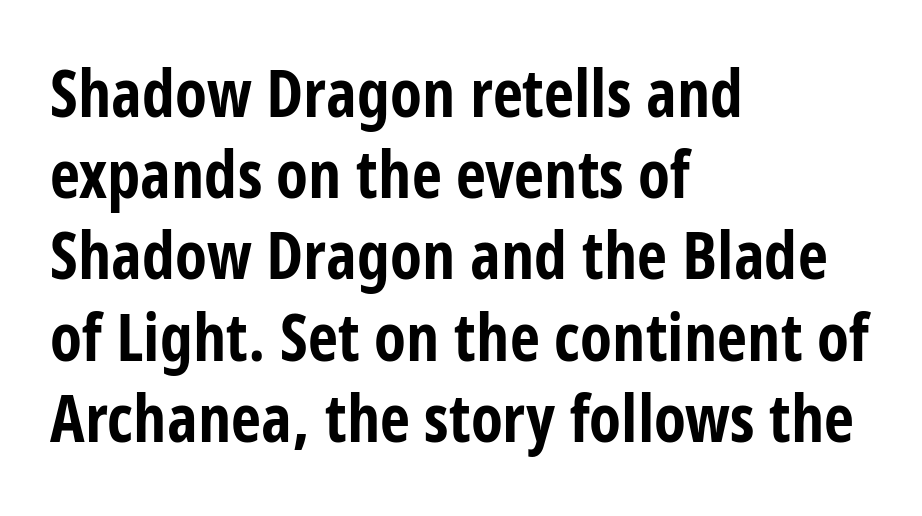
The image shows 66 px bold, condensed sans-serif type, upright; set left-aligned, line spacing 1.23x, normal letter spacing, not underlined; low stroke contrast and a large x-height.
